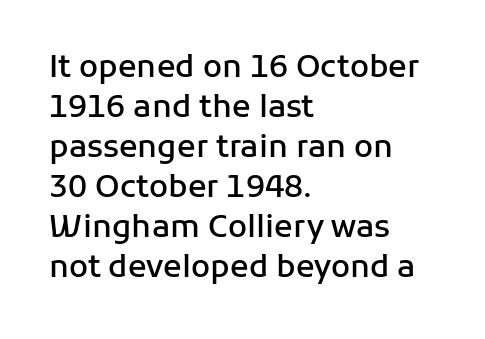
{"serif": "no", "italic": "no", "bold": "semi", "weight": "semibold", "width": "normal", "stroke_contrast": "low", "x_height": "medium", "monospaced": "no", "underline": "no", "align": "left", "line_spacing": "normal", "line_spacing_ratio": 1.29, "letter_spacing": "normal", "letter_spacing_em": 0.0, "glyph_px": 31}
